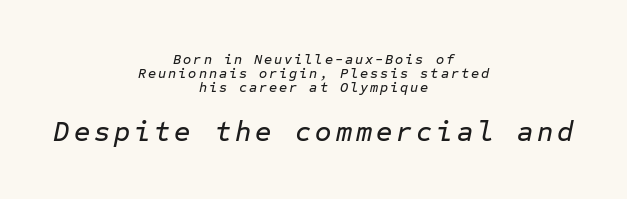
Q: Is the text italic (slanted)? A: Yes, it leans right by about 12 degrees.
Q: Is the text underlined? A: No.
Q: How is the paragraph aligned? A: Centered.
Q: Is the spacing between lines tight, normal or loose? A: Tight.
Q: Which block of text is set in a larger size, the first (top) or the second (bottom)? A: The second (bottom) one.
Q: Width (condensed, normal, or wide)? A: Normal.
Q: Stroke contrast? A: Low.
Q: x-height? A: Medium.
Q: Monospaced? A: Yes.
